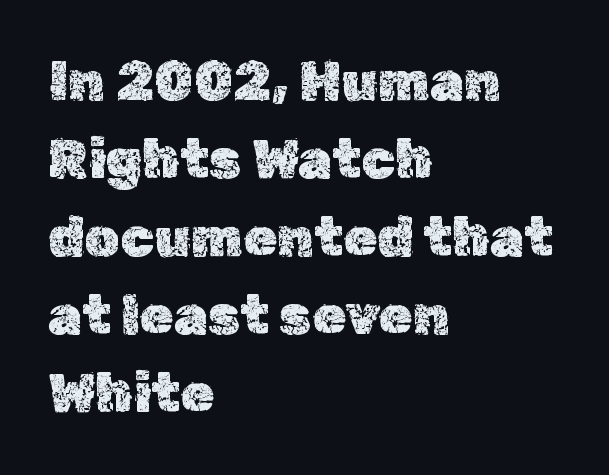
The specimen reads as upright at a glance. Each line starts at the same left margin while the right side varies. Nobody touched the tracking dial on this one. A normal amount of white space separates one row of letters from the next. Check under the words: just untouched page. A typesetter would call this proportional, since set widths differ per character.
